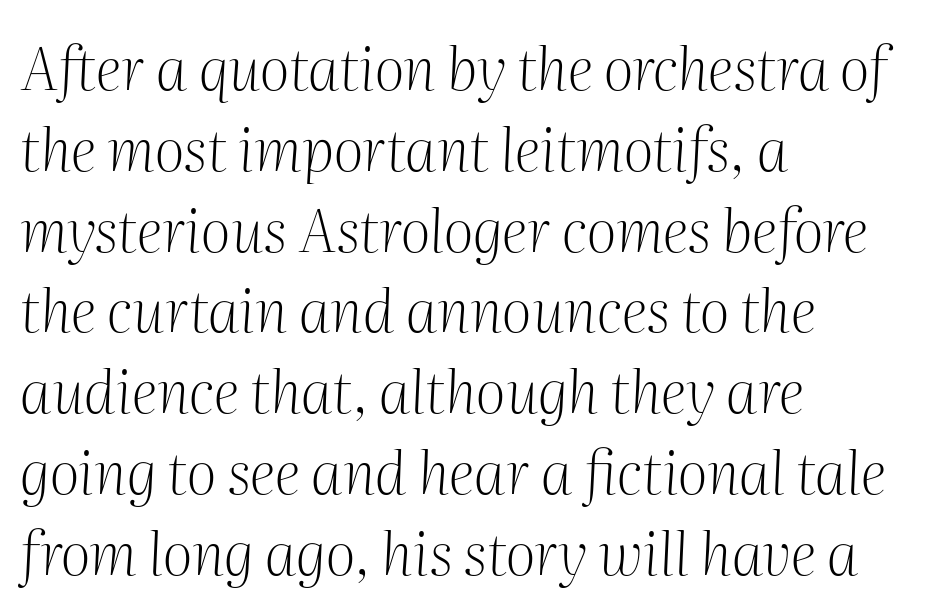
The image shows 59 px light serif type, italic (leaning right); set left-aligned, normal line spacing (1.37x), normal letter spacing, not underlined; medium stroke contrast and a medium x-height.
